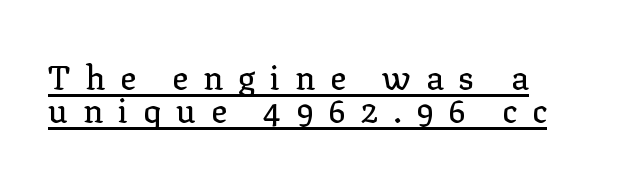
Compared with undecorated copy, this sample adds a rule below the words. What kind of face is this? One with serifs. The gaps between neighbouring characters are conspicuously large. Closely set lines give the paragraph a compact silhouette.
